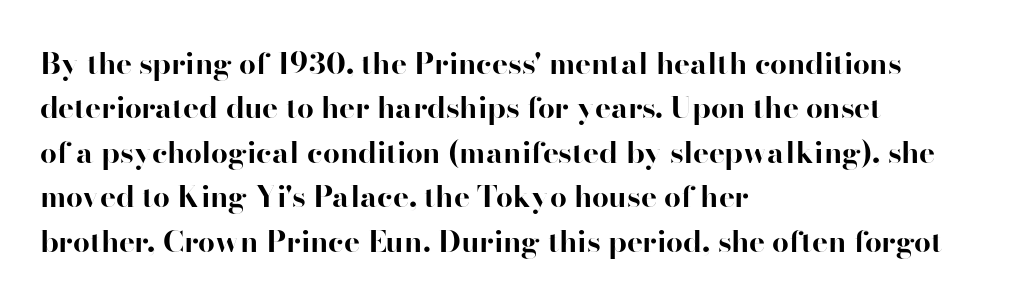
The glyphs are unaccompanied by any horizontal stroke below them. Italic? Not at all — the glyphs are vertical. This sample has the flowing, uneven cadence of proportional lettering. Line spacing here is normal. The gaps between neighbouring characters are ordinary and unremarkable. Line starts are locked; line ends wander.
